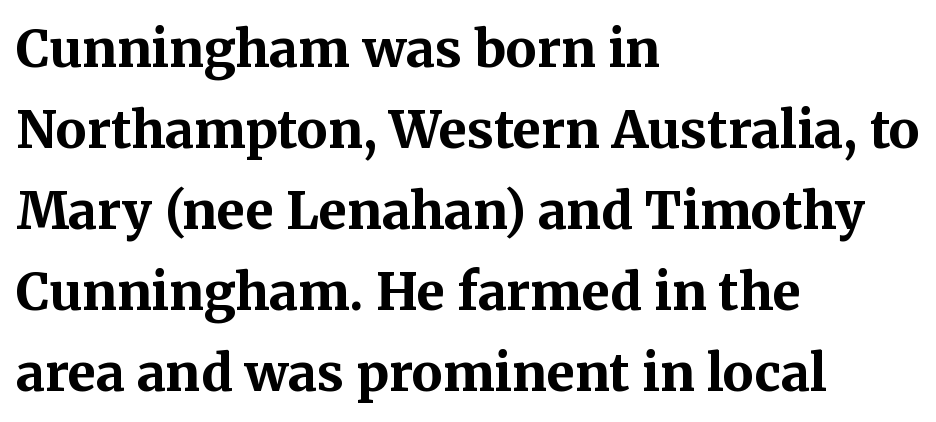
Q: Is the text bold? A: Yes.
Q: Is the text italic (slanted)? A: No, it is upright.
Q: Is the typeface a serif or a sans-serif typeface? A: Serif.
Q: Is the text underlined? A: No.
Q: How is the paragraph aligned? A: Left-aligned.
Q: Is the spacing between letters normal or unusually wide? A: Normal.
Q: Is the spacing between lines tight, normal or loose? A: Normal.
Q: Width (condensed, normal, or wide)? A: Normal.
Q: Stroke contrast? A: Medium.
Q: x-height? A: Medium.
Q: Monospaced? A: No.
